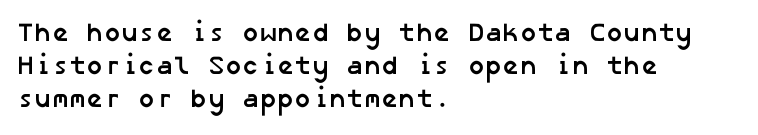
{"bold": "yes", "underline": "no", "align": "left", "line_spacing": "normal", "line_spacing_ratio": 1.26, "letter_spacing": "normal", "letter_spacing_em": 0.0, "glyph_px": 26}
